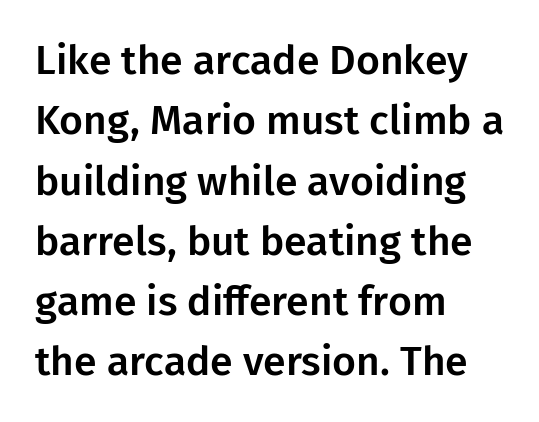
This is sans-serif lettering, the kind often seen on screens and signage. Is there much room between lines? A standard amount, neither cramped nor airy. Each word holds together tightly as a unit, with standard inter-letter gaps. The passage shown is not underscored anywhere. A typesetter would call this proportional, since set widths differ per character.
